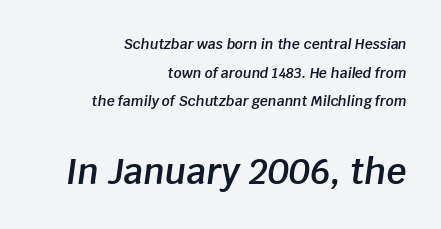
{"italic": "yes", "lean": "right", "slant_degrees": 8, "bold": "semi", "weight": "semibold", "width": "normal", "stroke_contrast": "low", "x_height": "large", "monospaced": "no", "underline": "no", "align": "right", "line_spacing": "loose", "line_spacing_ratio": 2.04, "letter_spacing": "normal", "letter_spacing_em": 0.0, "larger_block": "second", "size_ratio": 2.5, "glyph_px": 35}
